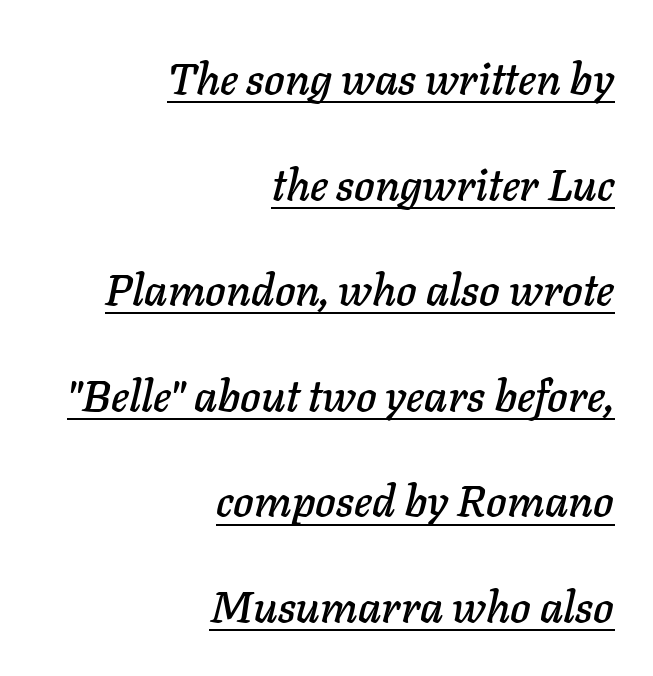
This rendering uses right alignment, leaving the left contour irregular. This rendering features underlined lettering. The face used here has a pronounced slope to its letters. This sample uses plain, unmodified letter spacing.
